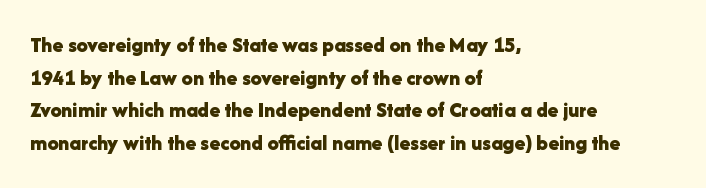
{"italic": "no", "bold": "yes", "underline": "no", "align": "left", "line_spacing": "normal", "line_spacing_ratio": 1.48, "letter_spacing": "normal", "letter_spacing_em": 0.0, "glyph_px": 22}
